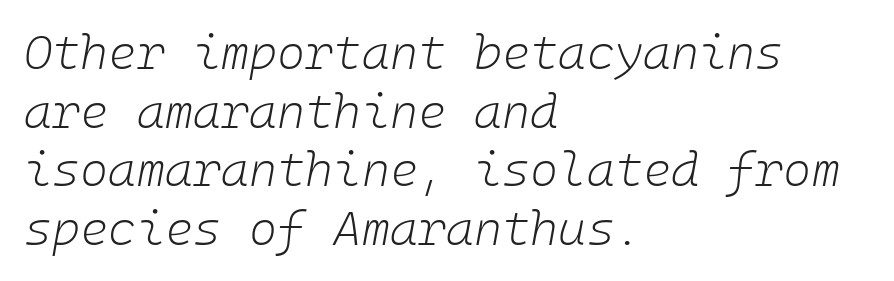
Q: Is the text bold? A: No.
Q: Is the text italic (slanted)? A: Yes, it leans right by about 10 degrees.
Q: Is the text underlined? A: No.
Q: How is the paragraph aligned? A: Left-aligned.
Q: Is the spacing between letters normal or unusually wide? A: Normal.
Q: Width (condensed, normal, or wide)? A: Normal.
Q: Stroke contrast? A: Low.
Q: x-height? A: Medium.
